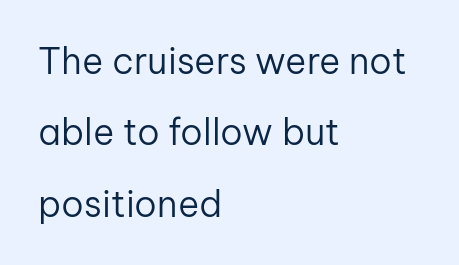
The image shows 36 px regular-weight sans-serif type, upright; set left-aligned, loose line spacing (1.98x), normal letter spacing, not underlined; low stroke contrast and a medium x-height.
